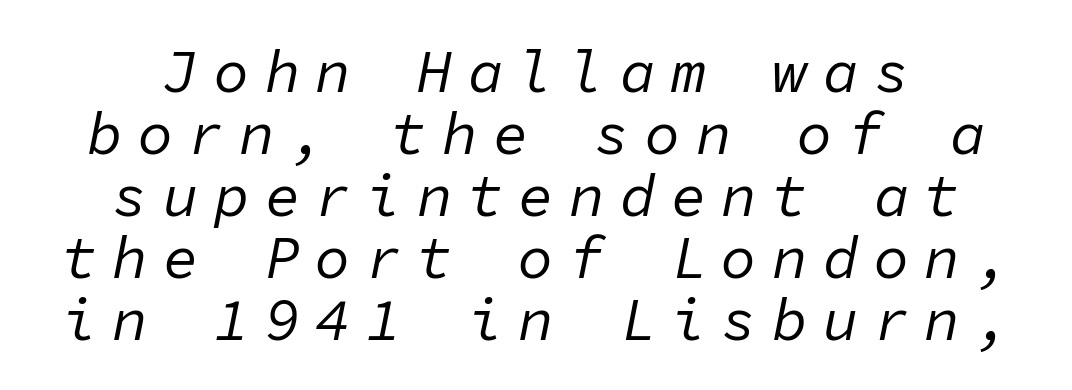
The typography opts for an oblique posture over an upright one. Reading down the block, each line starts at a different indent, mirrored at its end. Honestly, the letter spacing is so wide it's the main thing you notice. Plain, unruled lines of type. No extra ink here — the face is not bold. This sample has the even, mechanical cadence of fixed-width lettering.
